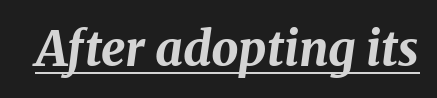
Q: Is the text bold? A: Yes.
Q: Is the text italic (slanted)? A: Yes, it leans right by about 8 degrees.
Q: Is the text underlined? A: Yes.
Q: Is the spacing between letters normal or unusually wide? A: Normal.
Q: Width (condensed, normal, or wide)? A: Normal.
Q: Stroke contrast? A: Medium.
Q: x-height? A: Medium.
Q: Monospaced? A: No.
